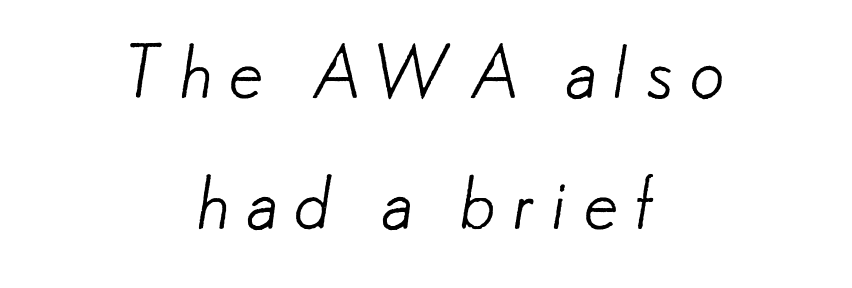
The image shows 71 px light sans-serif type; set centered, line spacing 1.85x, unusually wide letter spacing (+0.21 em), not underlined; low stroke contrast and a small x-height.
